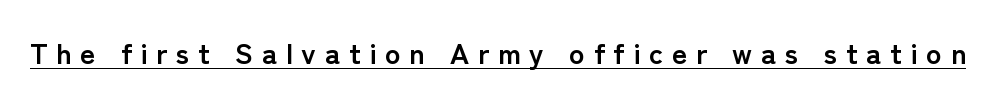
Q: Is the text bold? A: Yes.
Q: Is the text italic (slanted)? A: No, it is upright.
Q: Is the typeface a serif or a sans-serif typeface? A: Sans-serif.
Q: Is the text underlined? A: Yes.
Q: Is the spacing between letters normal or unusually wide? A: Unusually wide.
Q: Width (condensed, normal, or wide)? A: Normal.
Q: Stroke contrast? A: Low.
Q: x-height? A: Medium.
Q: Monospaced? A: No.
